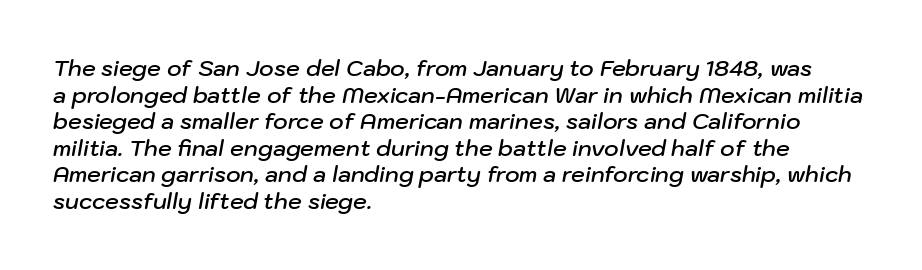
{"italic": "yes", "lean": "right", "slant_degrees": 10, "bold": "semi", "underline": "no", "align": "left", "line_spacing_ratio": 1.21, "letter_spacing": "normal", "letter_spacing_em": 0.0, "glyph_px": 22}
